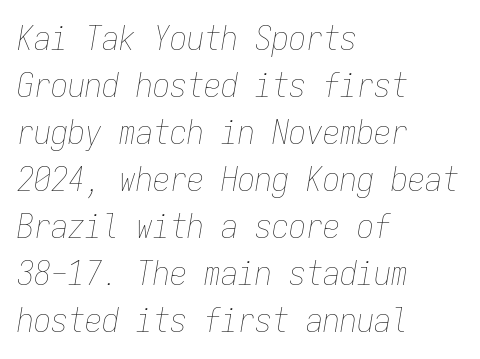
{"italic": "yes", "lean": "right", "slant_degrees": 9, "bold": "no", "weight": "thin", "width": "condensed", "stroke_contrast": "low", "x_height": "medium", "monospaced": "yes", "underline": "no", "align": "left", "line_spacing": "normal", "line_spacing_ratio": 1.38, "letter_spacing": "normal", "letter_spacing_em": 0.0, "glyph_px": 34}
